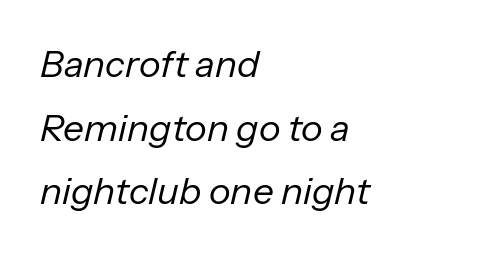
The compositor pushed each line to the left boundary. Notice how the stems are inclined rather than vertical — that's the hallmark of italics. The gaps between neighbouring characters are ordinary and unremarkable. Compared with a typical body face, this is equally light or lighter still.
